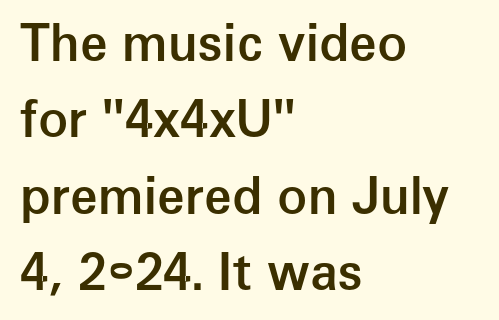
{"serif": "no", "italic": "no", "bold": "semi", "weight": "semibold", "width": "normal", "stroke_contrast": "low", "x_height": "medium", "monospaced": "no", "underline": "no", "align": "left", "line_spacing": "normal", "line_spacing_ratio": 1.53, "letter_spacing": "normal", "letter_spacing_em": 0.0, "glyph_px": 50}
